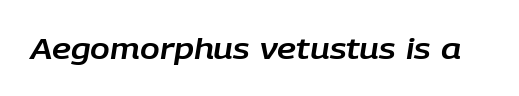
The image shows 29 px text type, italic (leaning right); set normal letter spacing, not underlined; low stroke contrast and a large x-height.
